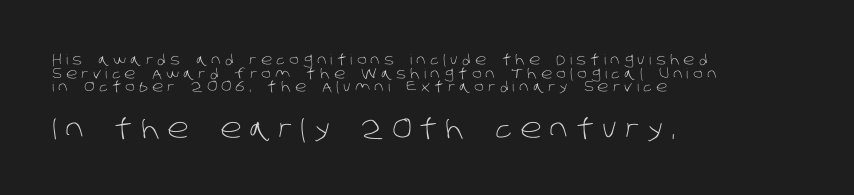
A quiet, ordinary-to-light weight characterises the typeface. Horizontal bands of white between lines are thin slivers. Someone cranked the tracking dial way up on this one. Each row of text sits above clean, open space. The later block is typeset at a bigger size than the earlier block. Line beginnings align vertically; line endings do not.
